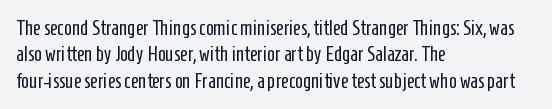
The rendering uses a moderate line-height, typical for paragraphs. Only glyphs here, with clear space below each row. The passage is arranged the way most books set body copy — flush left. Spacing between characters is what you'd get straight out of the box.
